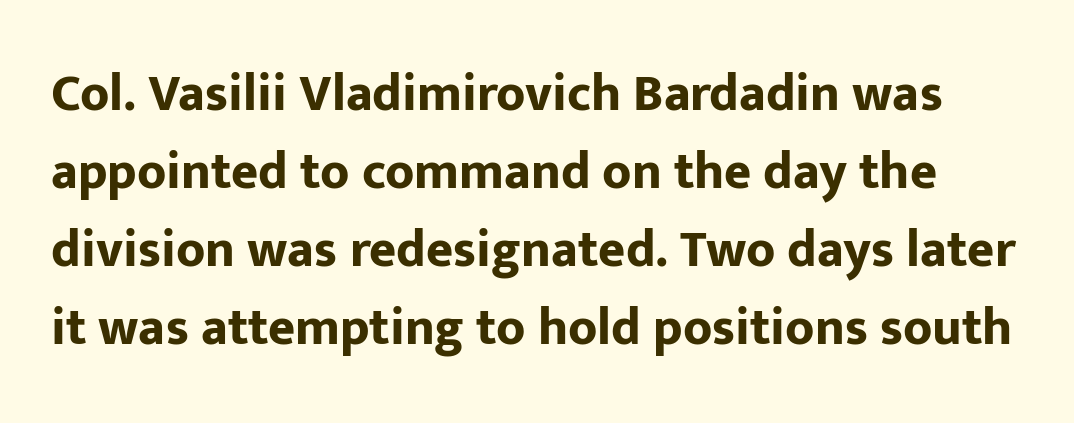
Q: Is the text bold? A: Yes.
Q: Is the text italic (slanted)? A: No, it is upright.
Q: Is the typeface a serif or a sans-serif typeface? A: Sans-serif.
Q: Is the text underlined? A: No.
Q: Is the spacing between letters normal or unusually wide? A: Normal.
Q: Is the spacing between lines tight, normal or loose? A: Normal.
Q: Width (condensed, normal, or wide)? A: Normal.
Q: Stroke contrast? A: Low.
Q: x-height? A: Medium.
Q: Monospaced? A: No.
